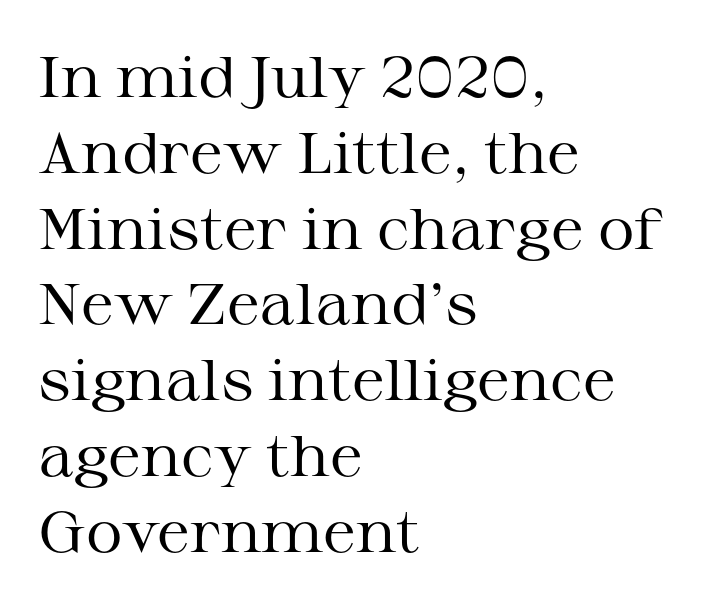
{"serif": "yes", "italic": "no", "bold": "no", "weight": "regular", "width": "wide", "stroke_contrast": "medium", "x_height": "medium", "monospaced": "no", "underline": "no", "align": "left", "line_spacing": "normal", "line_spacing_ratio": 1.33, "letter_spacing": "normal", "letter_spacing_em": 0.0, "glyph_px": 57}
